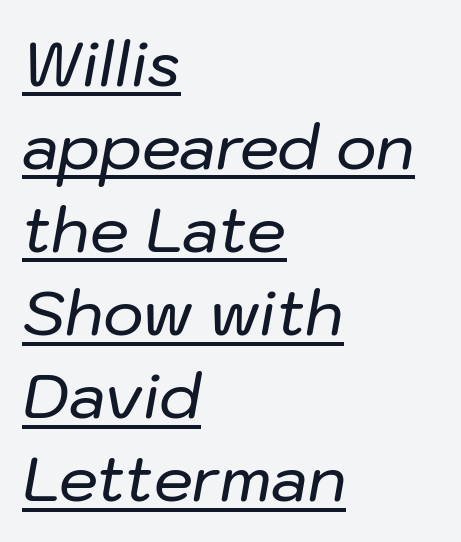
Q: Is the text italic (slanted)? A: Yes, it leans right by about 10 degrees.
Q: Is the text underlined? A: Yes.
Q: How is the paragraph aligned? A: Left-aligned.
Q: Is the spacing between letters normal or unusually wide? A: Normal.
Q: Is the spacing between lines tight, normal or loose? A: Normal.
Q: Width (condensed, normal, or wide)? A: Normal.
Q: Stroke contrast? A: Low.
Q: x-height? A: Medium.
Q: Monospaced? A: No.
